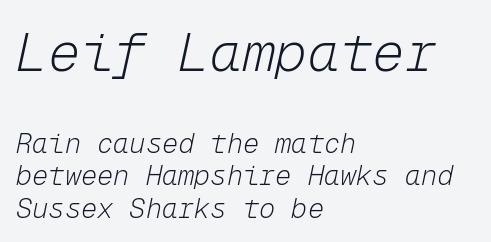
Q: Is the text bold? A: No.
Q: Is the text italic (slanted)? A: Yes, it leans right by about 12 degrees.
Q: Is the text underlined? A: No.
Q: How is the paragraph aligned? A: Left-aligned.
Q: Is the spacing between letters normal or unusually wide? A: Normal.
Q: Which block of text is set in a larger size, the first (top) or the second (bottom)? A: The first (top) one.
Q: Width (condensed, normal, or wide)? A: Normal.
Q: Stroke contrast? A: Low.
Q: x-height? A: Medium.
Q: Monospaced? A: Yes.
